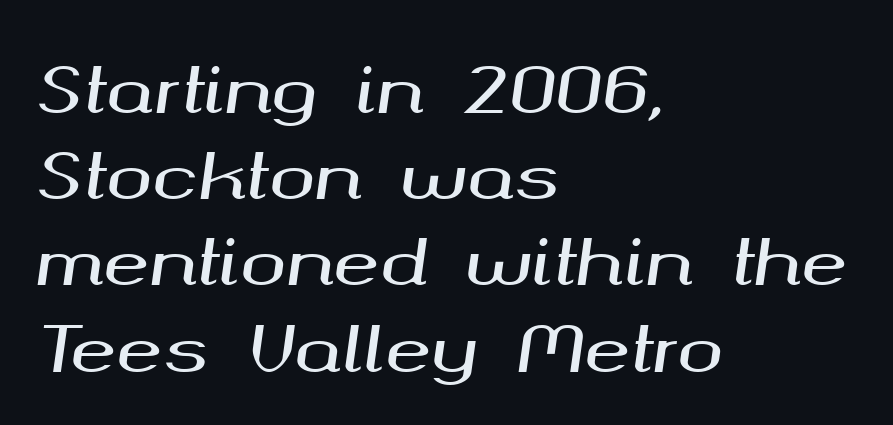
Line starts are locked; line ends wander. This sample uses plain, unmodified letter spacing. This is oblique type, the kind used for emphasis or titles. A typesetter would call this proportional, since set widths differ per character.
